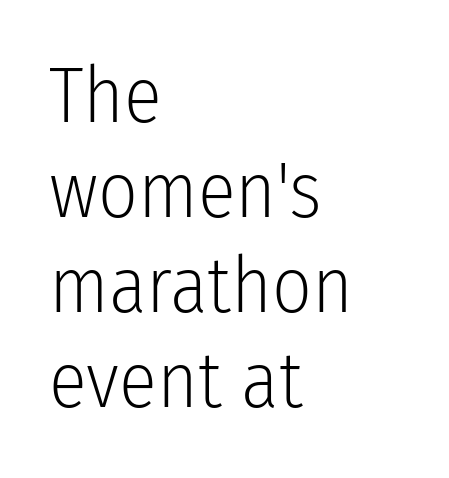
Q: Is the text bold? A: No.
Q: Is the text italic (slanted)? A: No, it is upright.
Q: Is the typeface a serif or a sans-serif typeface? A: Sans-serif.
Q: Is the text underlined? A: No.
Q: How is the paragraph aligned? A: Left-aligned.
Q: Is the spacing between letters normal or unusually wide? A: Normal.
Q: Width (condensed, normal, or wide)? A: Condensed.
Q: Stroke contrast? A: Low.
Q: x-height? A: Medium.
Q: Monospaced? A: No.
